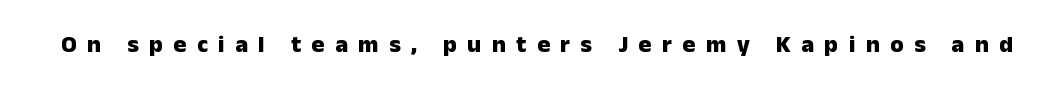
Caption: bold face, heavy strokes. This is roman type, the default non-slanted kind. What stands out about the letter spacing? Its width — letters are far apart. Type without underlining.
